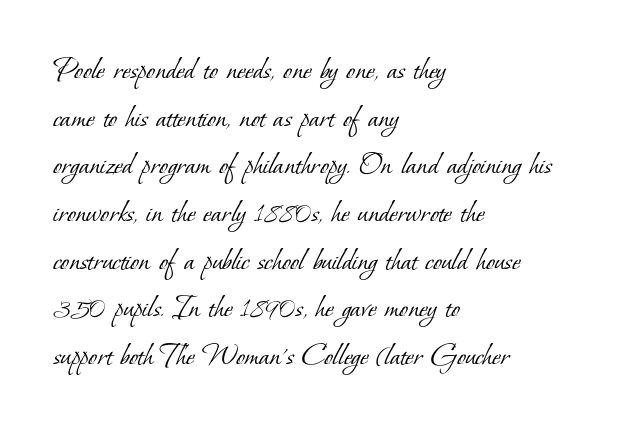
Q: Is the text bold? A: No.
Q: Is the typeface a serif or a sans-serif typeface? A: Serif.
Q: Is the text underlined? A: No.
Q: How is the paragraph aligned? A: Left-aligned.
Q: Is the spacing between letters normal or unusually wide? A: Normal.
Q: Is the spacing between lines tight, normal or loose? A: Normal.
Q: Width (condensed, normal, or wide)? A: Normal.
Q: Stroke contrast? A: Low.
Q: x-height? A: Small.
Q: Monospaced? A: No.
